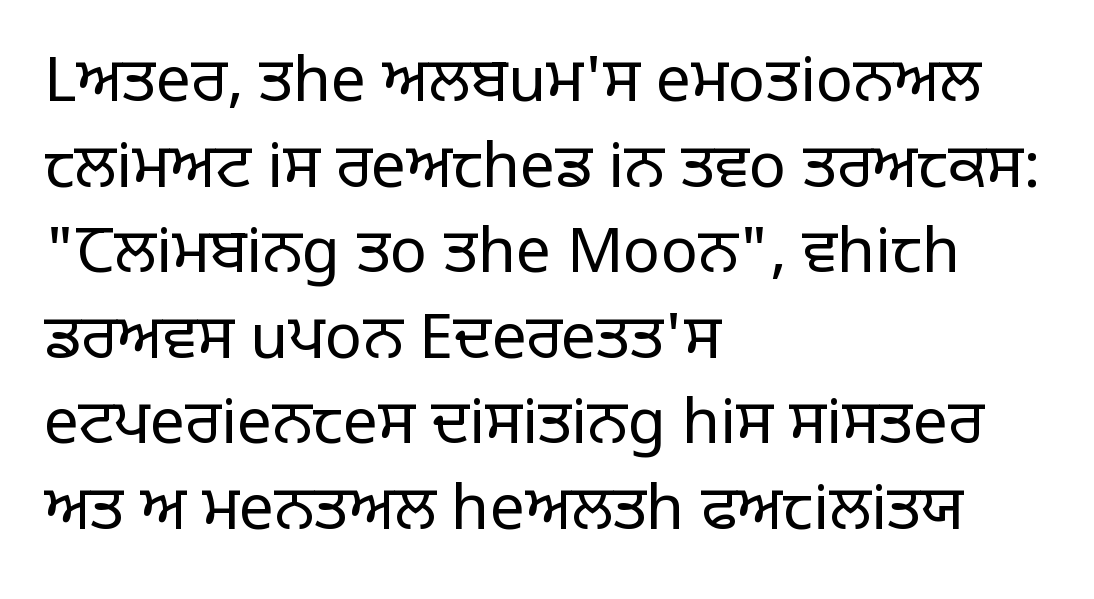
{"serif": "no", "italic": "no", "bold": "no", "weight": "regular", "width": "normal", "stroke_contrast": "low", "x_height": "large", "monospaced": "no", "underline": "no", "align": "left", "line_spacing": "normal", "line_spacing_ratio": 1.38, "letter_spacing": "normal", "letter_spacing_em": 0.0, "glyph_px": 62}
